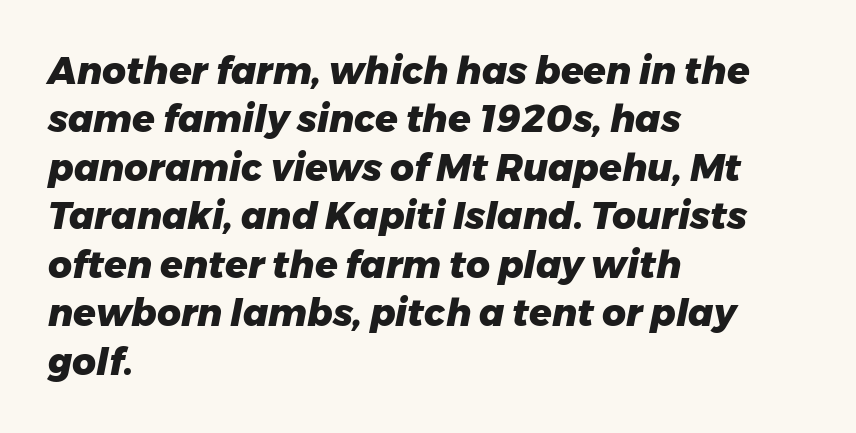
The image shows 37 px heavy type, italic (leaning right); set left-aligned, normal line spacing (1.31x), normal letter spacing, not underlined; low stroke contrast and a medium x-height.
